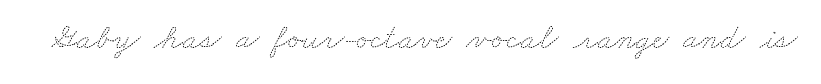
Spacing between characters is what you'd get straight out of the box. Words float on clear page, feet unadorned. Proportional: the letters do not fall into vertical columns. The passage shown is not bold in any degree.
